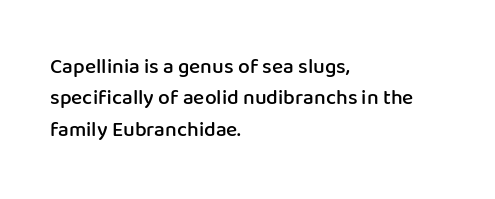
The image shows 21 px text type, upright; set left-aligned, normal line spacing (1.49x), normal letter spacing, not underlined.
